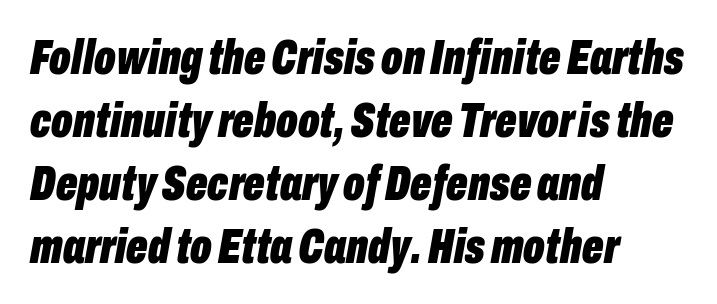
Q: Is the text bold? A: Yes.
Q: Is the text italic (slanted)? A: Yes, it leans right by about 10 degrees.
Q: Is the text underlined? A: No.
Q: How is the paragraph aligned? A: Left-aligned.
Q: Is the spacing between letters normal or unusually wide? A: Normal.
Q: Is the spacing between lines tight, normal or loose? A: Normal.
Q: Width (condensed, normal, or wide)? A: Condensed.
Q: Stroke contrast? A: Low.
Q: x-height? A: Medium.
Q: Monospaced? A: No.
